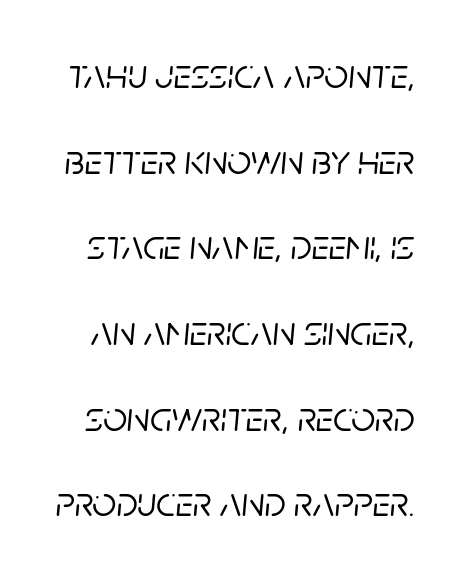
{"italic": "yes", "lean": "right", "slant_degrees": 5, "width": "normal", "stroke_contrast": "low", "x_height": "large", "monospaced": "no", "underline": "no", "line_spacing": "loose", "line_spacing_ratio": 2.04, "letter_spacing": "normal", "letter_spacing_em": 0.0, "glyph_px": 42}
